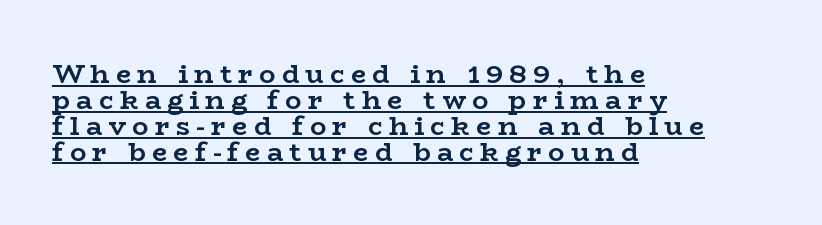
Q: Is the text bold? A: Yes.
Q: Is the text italic (slanted)? A: No, it is upright.
Q: Is the text underlined? A: Yes.
Q: How is the paragraph aligned? A: Left-aligned.
Q: Is the spacing between letters normal or unusually wide? A: Unusually wide.
Q: Is the spacing between lines tight, normal or loose? A: Tight.
